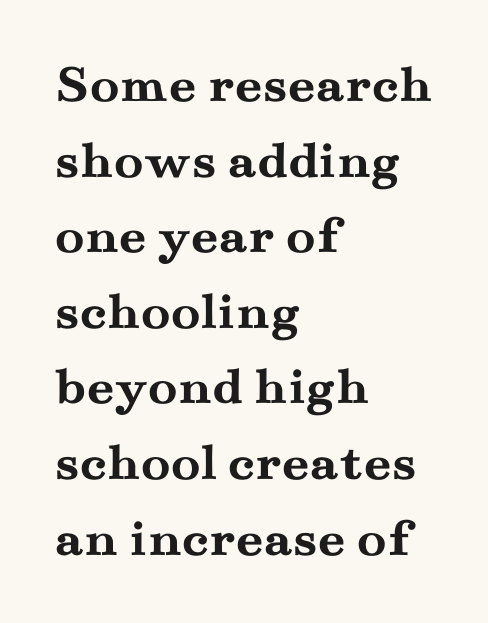
{"serif": "yes", "italic": "no", "bold": "yes", "weight": "semibold", "width": "wide", "stroke_contrast": "medium", "x_height": "small", "monospaced": "no", "underline": "no", "align": "left", "line_spacing": "normal", "line_spacing_ratio": 1.4, "letter_spacing": "normal", "letter_spacing_em": 0.0, "glyph_px": 54}
